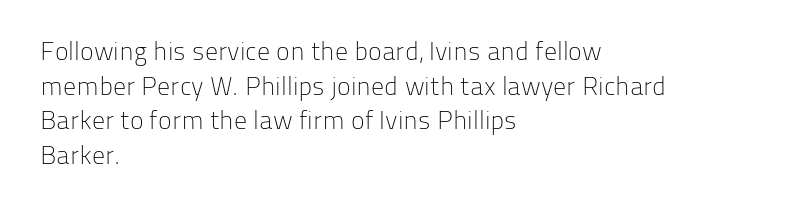
The image shows 26 px text type, upright; set left-aligned, normal line spacing (1.33x), normal letter spacing, not underlined.
